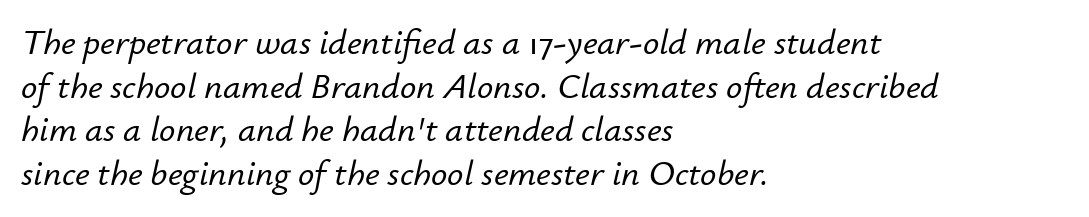
The image shows 36 px text type, italic (leaning right); set left-aligned, line spacing 1.21x, normal letter spacing, not underlined; low stroke contrast and a small x-height.
